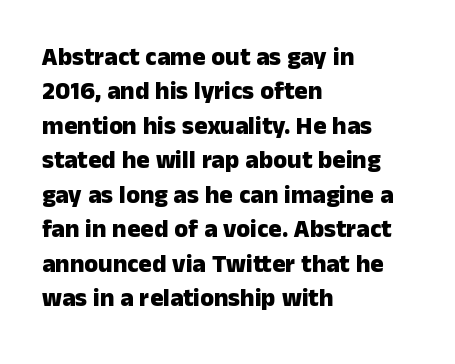
The image shows 25 px bold type, upright; set left-aligned, normal line spacing (1.38x), normal letter spacing, not underlined.
